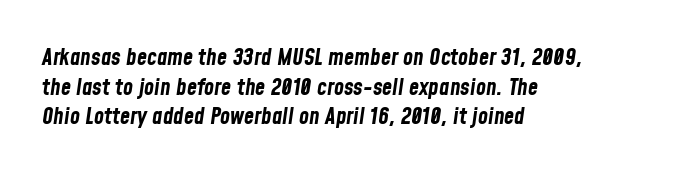
{"italic": "yes", "lean": "right", "slant_degrees": 8, "bold": "yes", "underline": "no", "align": "left", "line_spacing": "normal", "line_spacing_ratio": 1.29, "letter_spacing": "normal", "letter_spacing_em": 0.0, "glyph_px": 23}
